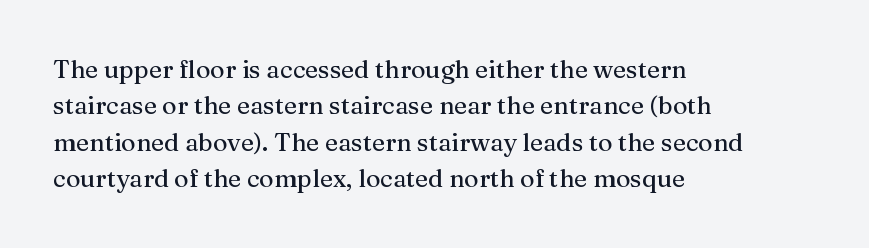
Q: Is the text italic (slanted)? A: No, it is upright.
Q: Is the text underlined? A: No.
Q: How is the paragraph aligned? A: Left-aligned.
Q: Is the spacing between letters normal or unusually wide? A: Normal.
Q: Is the spacing between lines tight, normal or loose? A: Normal.
